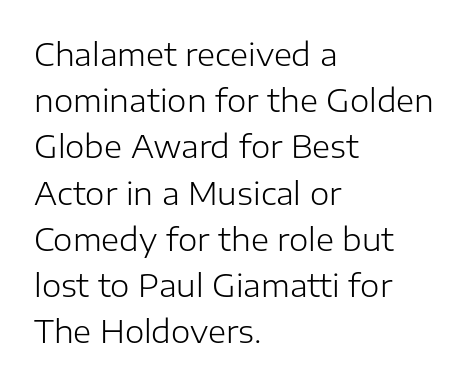
The image shows 31 px light sans-serif type, upright; set left-aligned, normal line spacing (1.49x), normal letter spacing, not underlined; low stroke contrast and a medium x-height.
